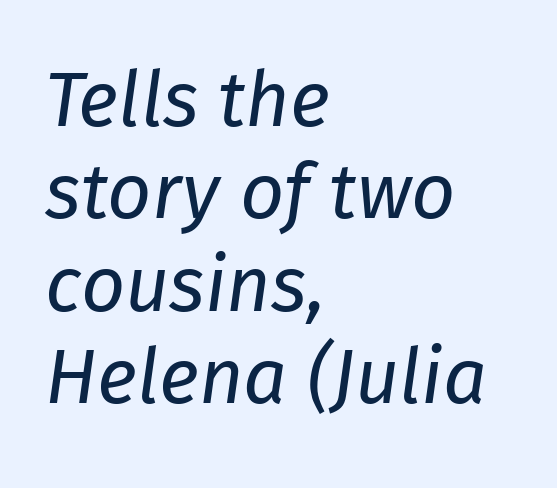
Q: Is the text bold? A: No.
Q: Is the text italic (slanted)? A: Yes, it leans right by about 8 degrees.
Q: Is the text underlined? A: No.
Q: How is the paragraph aligned? A: Left-aligned.
Q: Is the spacing between letters normal or unusually wide? A: Normal.
Q: Width (condensed, normal, or wide)? A: Normal.
Q: Stroke contrast? A: Low.
Q: x-height? A: Medium.
Q: Monospaced? A: No.
